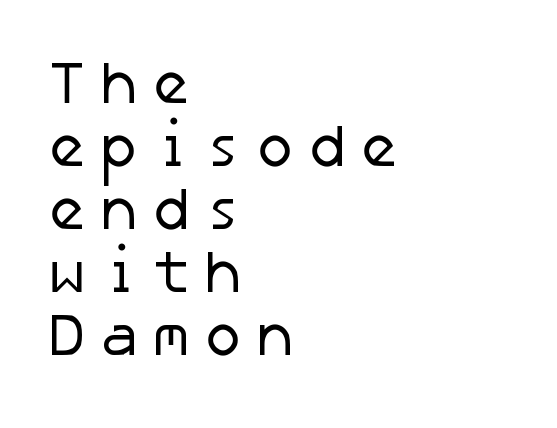
Q: Is the text bold? A: No.
Q: Is the typeface a serif or a sans-serif typeface? A: Sans-serif.
Q: Is the text underlined? A: No.
Q: How is the paragraph aligned? A: Left-aligned.
Q: Is the spacing between letters normal or unusually wide? A: Unusually wide.
Q: Is the spacing between lines tight, normal or loose? A: Tight.
Q: Width (condensed, normal, or wide)? A: Normal.
Q: Stroke contrast? A: Low.
Q: x-height? A: Medium.
